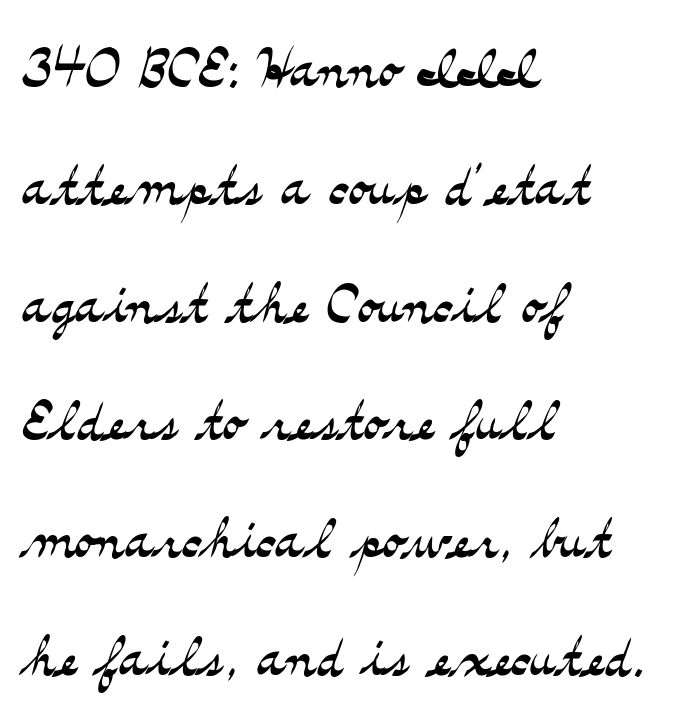
Vertically, the passage feels balanced, rows spaced as you'd expect. Are there feet on the stems? There are — it's a serif. The letters advance in unequal steps, a hallmark of proportional type. Descenders are the only things crossing below the line. How are the letters spaced? Ordinarily, with no added tracking. Alignment: flush left.
